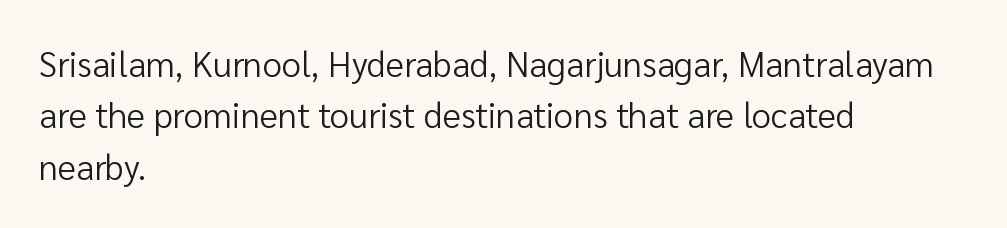
{"serif": "no", "italic": "no", "bold": "no", "weight": "regular", "width": "normal", "stroke_contrast": "low", "x_height": "medium", "monospaced": "no", "underline": "no", "align": "left", "line_spacing": "normal", "line_spacing_ratio": 1.47, "letter_spacing": "normal", "letter_spacing_em": 0.0, "glyph_px": 35}
